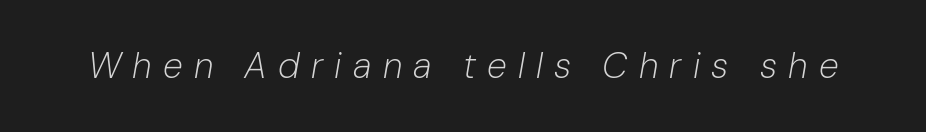
The image shows 36 px light type, italic (leaning right); set unusually wide letter spacing (+0.31 em), not underlined; low stroke contrast and a medium x-height.
